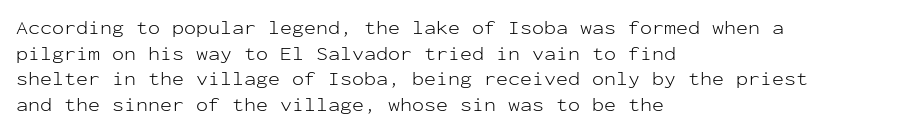
The weight would be labelled regular, book, light, or lighter still. Tall strokes in this sample are plumb rather than angled. These lines stack with their left ends in a neat column. Unmarked baselines from the first word to the last. Regular leading. A typesetter would call this zero additional tracking.
